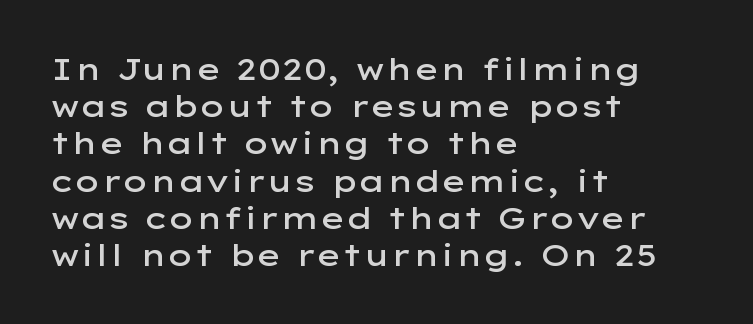
Q: Is the text bold? A: Semi-bold.
Q: Is the text italic (slanted)? A: No, it is upright.
Q: Is the typeface a serif or a sans-serif typeface? A: Sans-serif.
Q: Is the text underlined? A: No.
Q: How is the paragraph aligned? A: Left-aligned.
Q: Is the spacing between letters normal or unusually wide? A: Normal.
Q: Width (condensed, normal, or wide)? A: Wide.
Q: Stroke contrast? A: Low.
Q: x-height? A: Medium.
Q: Monospaced? A: No.
